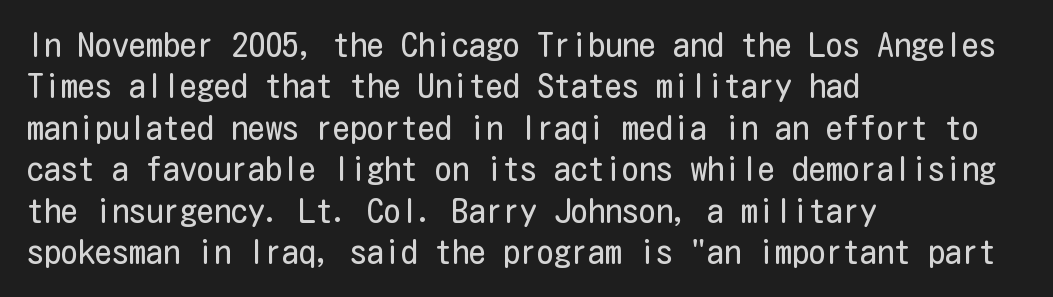
Q: Is the text bold? A: No.
Q: Is the text italic (slanted)? A: No, it is upright.
Q: Is the typeface a serif or a sans-serif typeface? A: Sans-serif.
Q: Is the text underlined? A: No.
Q: How is the paragraph aligned? A: Left-aligned.
Q: Is the spacing between letters normal or unusually wide? A: Normal.
Q: Width (condensed, normal, or wide)? A: Condensed.
Q: Stroke contrast? A: Low.
Q: x-height? A: Medium.
